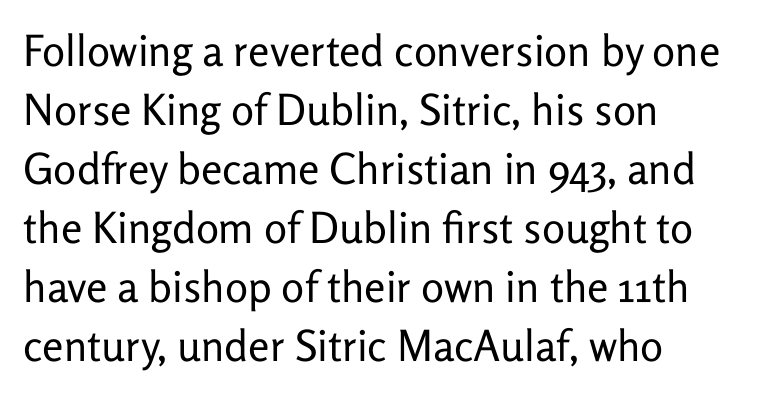
The typeface has the unassuming heft of standard copy or less. Designer's note — italics off, roman on. Is there much room between lines? A standard amount, neither cramped nor airy. No extra tracking has been applied to these lines. These lines are composed in type without serifs.
